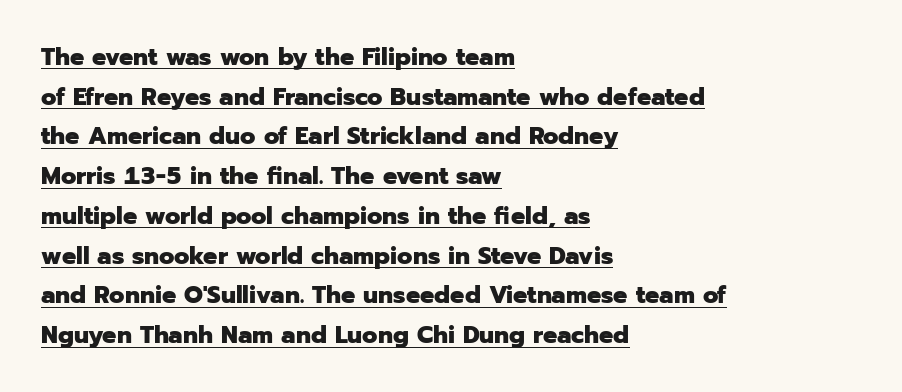
Q: Is the text bold? A: Yes.
Q: Is the text italic (slanted)? A: No, it is upright.
Q: Is the text underlined? A: Yes.
Q: How is the paragraph aligned? A: Left-aligned.
Q: Is the spacing between letters normal or unusually wide? A: Normal.
Q: Is the spacing between lines tight, normal or loose? A: Normal.
